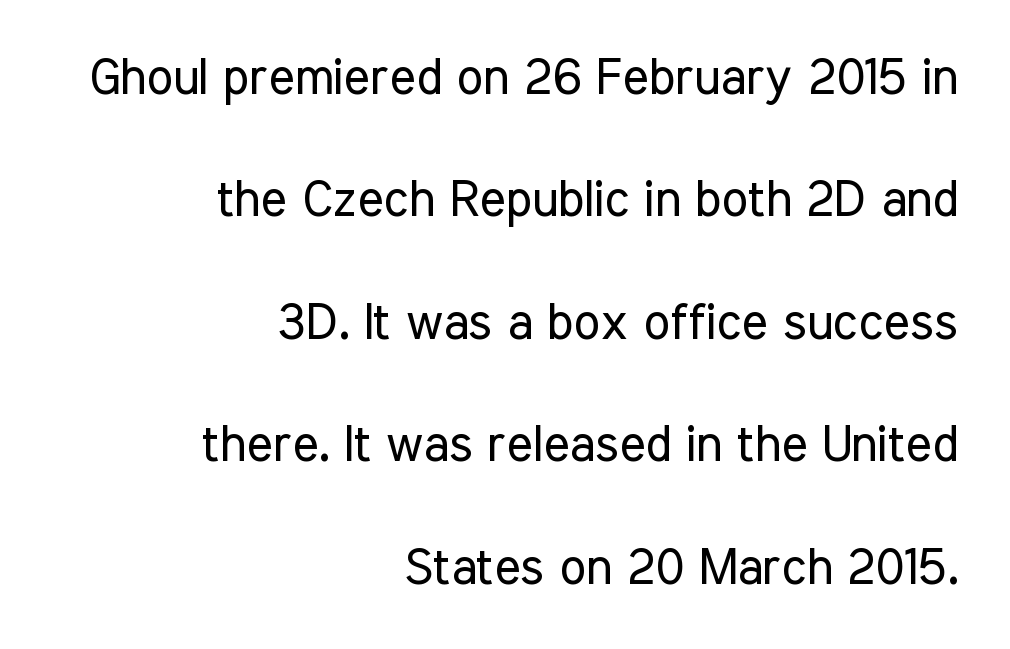
The image shows 50 px regular-weight, condensed sans-serif type, upright; set right-aligned, loose line spacing (2.45x), normal letter spacing, not underlined; low stroke contrast and a medium x-height.
